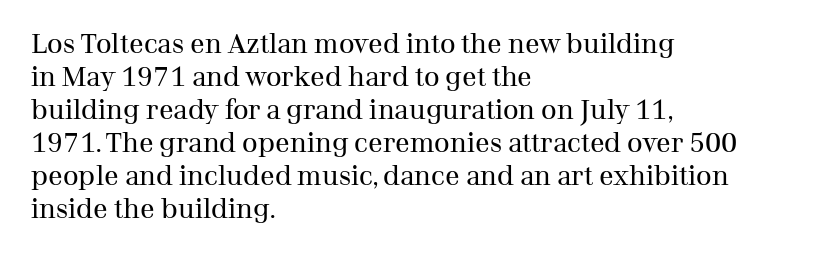
Q: Is the text bold? A: No.
Q: Is the text italic (slanted)? A: No, it is upright.
Q: Is the text underlined? A: No.
Q: How is the paragraph aligned? A: Left-aligned.
Q: Is the spacing between letters normal or unusually wide? A: Normal.
